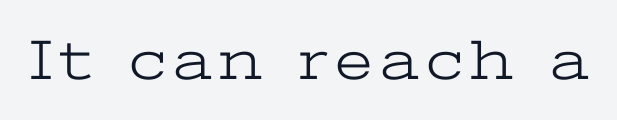
{"serif": "yes", "italic": "no", "bold": "no", "weight": "light", "width": "wide", "stroke_contrast": "low", "x_height": "medium", "monospaced": "no", "underline": "no", "glyph_px": 57}
